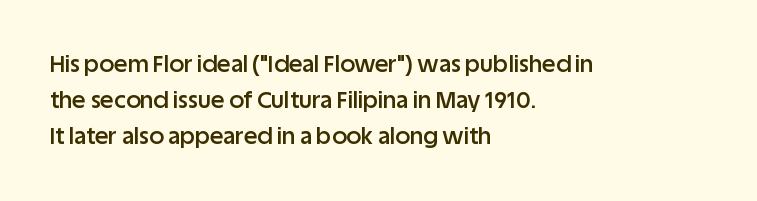
All the whitespace from short lines collects on the right. The space between consecutive lines is moderate. The type is set solid horizontally, with unmodified tracking. Does the lettering tilt? It doesn't — this is upright. Is the type bold? Partly — it's a semibold, heavier than regular but not fully bold.
